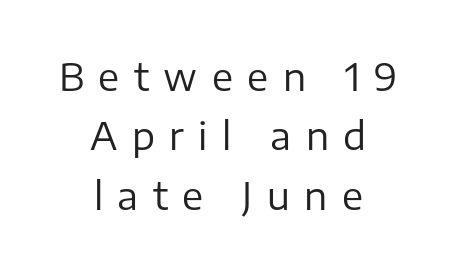
{"serif": "no", "italic": "no", "bold": "no", "weight": "regular", "width": "normal", "stroke_contrast": "low", "x_height": "medium", "monospaced": "no", "underline": "no", "align": "center", "line_spacing": "normal", "line_spacing_ratio": 1.56, "letter_spacing": "wide", "letter_spacing_em": 0.38, "glyph_px": 38}
